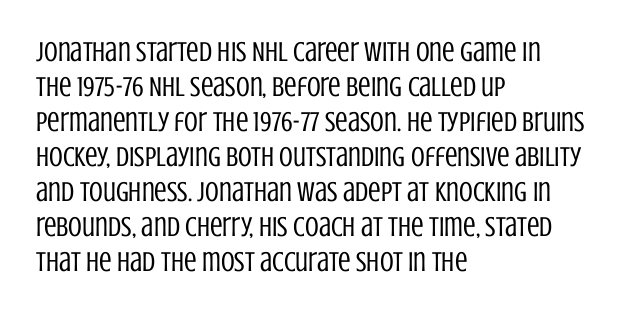
Anything drawn beneath the words? Only blank space. Note: no serifs on the glyphs. Honestly, the letter spacing is just normal — you wouldn't notice it. Compared with a typical body face, this is equally light or lighter still. The setting favours the left margin, as ordinary paragraphs usually do. Rendered with straight, roman letterforms.
